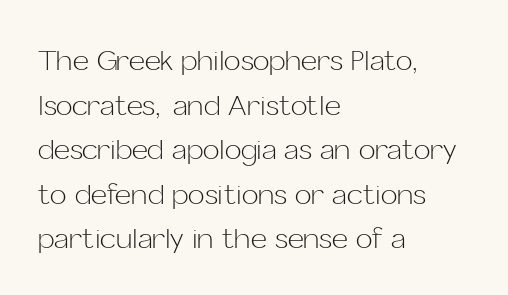
One glance says typical: line gaps are just what's usual. Layout note: lines flush left. I'd call this a sans setting — the letters go barefoot. Check the space under the baseline: it is left empty.
